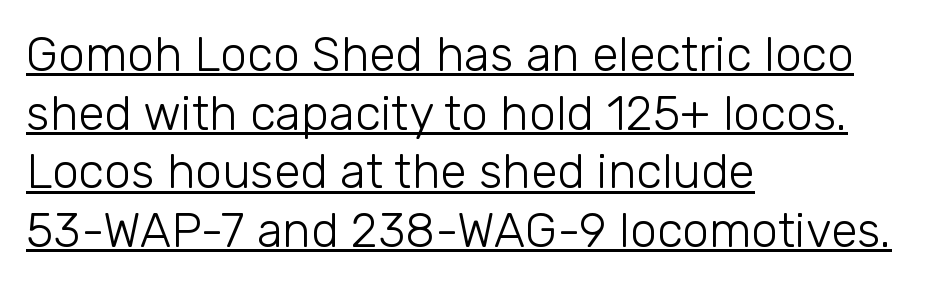
Q: Is the text bold? A: No.
Q: Is the text italic (slanted)? A: No, it is upright.
Q: Is the typeface a serif or a sans-serif typeface? A: Sans-serif.
Q: Is the text underlined? A: Yes.
Q: How is the paragraph aligned? A: Left-aligned.
Q: Is the spacing between letters normal or unusually wide? A: Normal.
Q: Width (condensed, normal, or wide)? A: Normal.
Q: Stroke contrast? A: Low.
Q: x-height? A: Medium.
Q: Monospaced? A: No.
